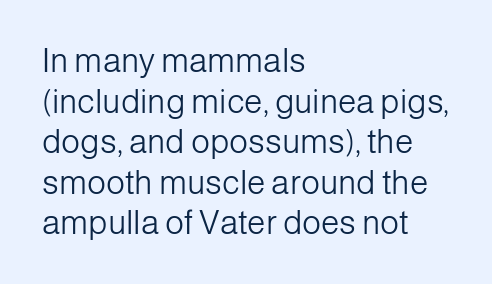
The image shows 33 px light sans-serif type, upright; set left-aligned, line spacing 1.23x, normal letter spacing, not underlined; low stroke contrast and a medium x-height.
